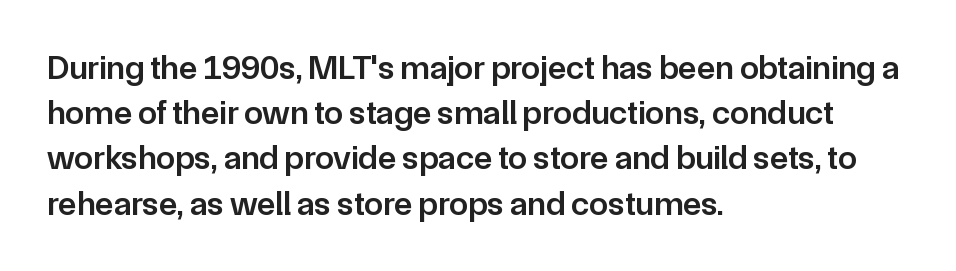
This is moderately heavy type, rendered in semibold. Successive baselines arrive at the customary interval. The passage is arranged the way most books set body copy — flush left. The passage shown is not underscored anywhere.
